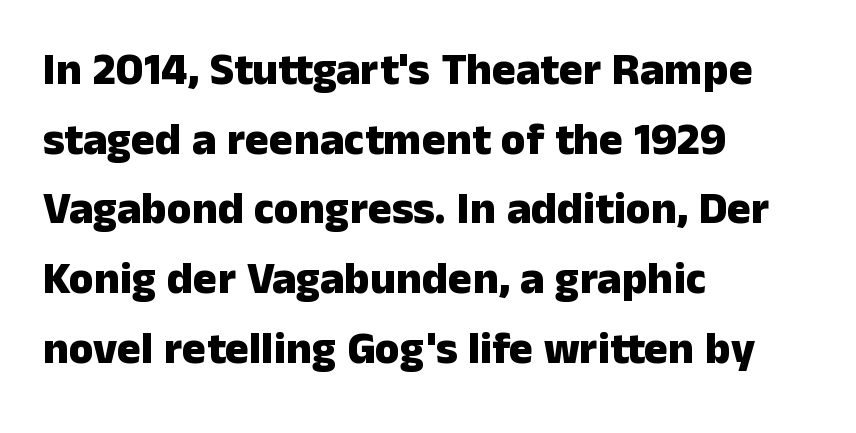
Grotesque or geometric, the face here clearly has no serifs. What stands out about the letter spacing? Nothing — it is the standard amount. The vertical gap from one line to the next is medium. The passage is arranged the way most books set body copy — flush left. The space beneath each line is pristine and unruled.
